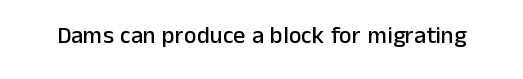
Q: Is the text italic (slanted)? A: No, it is upright.
Q: Is the text underlined? A: No.
Q: Is the spacing between letters normal or unusually wide? A: Normal.
